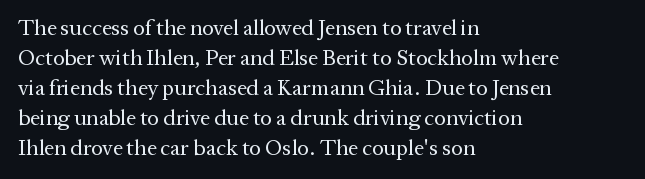
The image shows 22 px text type, upright; set left-aligned, normal line spacing (1.36x), normal letter spacing, not underlined.
